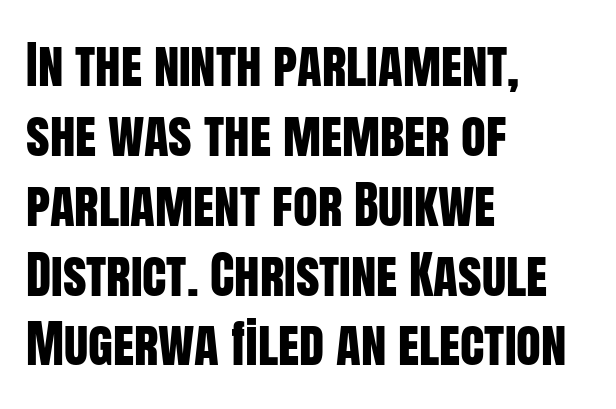
The image shows 51 px condensed sans-serif type, upright; set left-aligned, normal line spacing (1.37x), normal letter spacing, not underlined; low stroke contrast and a large x-height.
